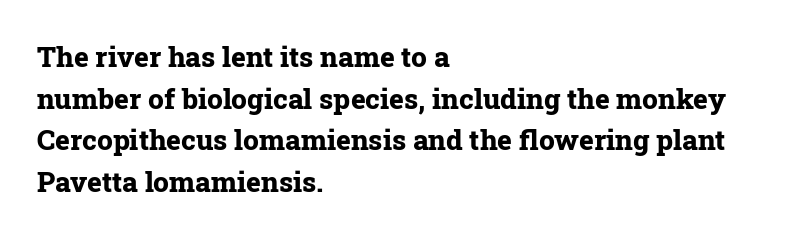
The image shows 28 px bold serif type, upright; set left-aligned, normal line spacing (1.49x), normal letter spacing, not underlined; low stroke contrast and a medium x-height.
